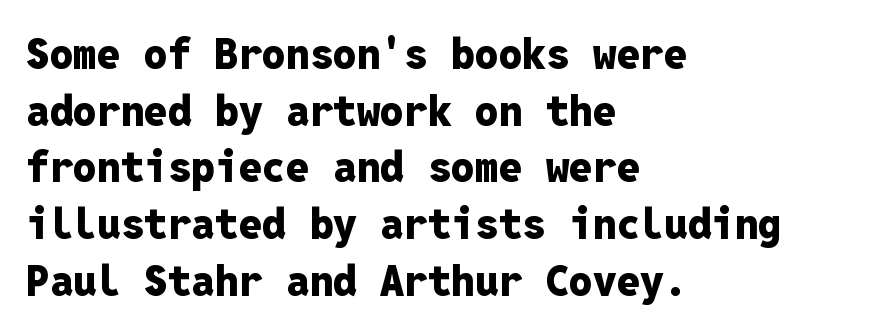
The image shows 42 px heavy sans-serif type, upright, monospaced; set left-aligned, normal line spacing (1.35x), normal letter spacing, not underlined; low stroke contrast and a medium x-height.
